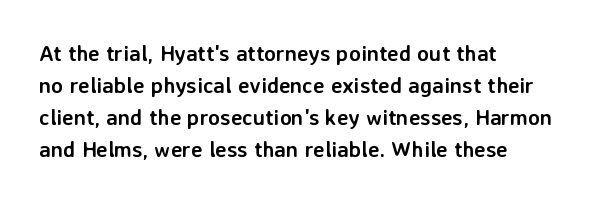
Q: Is the text bold? A: Yes.
Q: Is the text italic (slanted)? A: No, it is upright.
Q: Is the text underlined? A: No.
Q: How is the paragraph aligned? A: Left-aligned.
Q: Is the spacing between letters normal or unusually wide? A: Normal.
Q: Is the spacing between lines tight, normal or loose? A: Normal.
